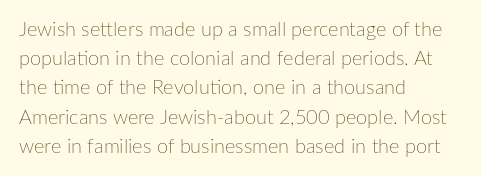
{"italic": "no", "bold": "no", "underline": "no", "align": "left", "line_spacing": "normal", "line_spacing_ratio": 1.46, "letter_spacing": "normal", "letter_spacing_em": 0.0, "glyph_px": 20}
